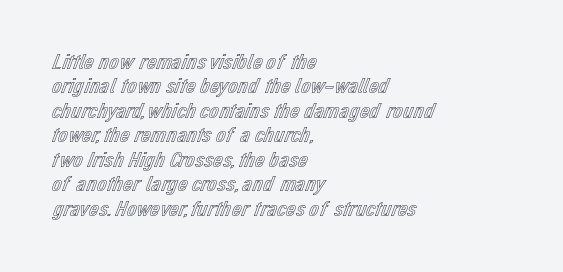
Q: Is the text italic (slanted)? A: Yes.
Q: Is the text underlined? A: No.
Q: How is the paragraph aligned? A: Left-aligned.
Q: Is the spacing between letters normal or unusually wide? A: Normal.
Q: Is the spacing between lines tight, normal or loose? A: Tight.
